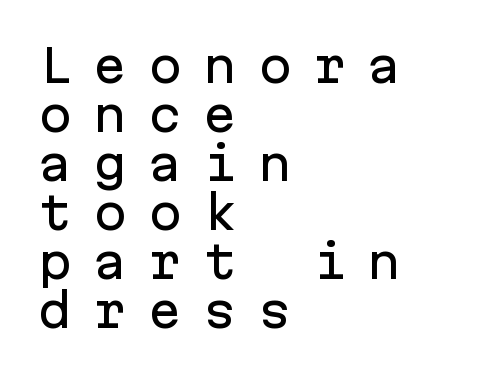
Rendered with straight, roman letterforms. The space beneath each line is pristine and unruled. Very little white space separates one row of letters from the next. This sample has the even, mechanical cadence of fixed-width lettering. Each word looks stretched out because of the extra space between its letters.
